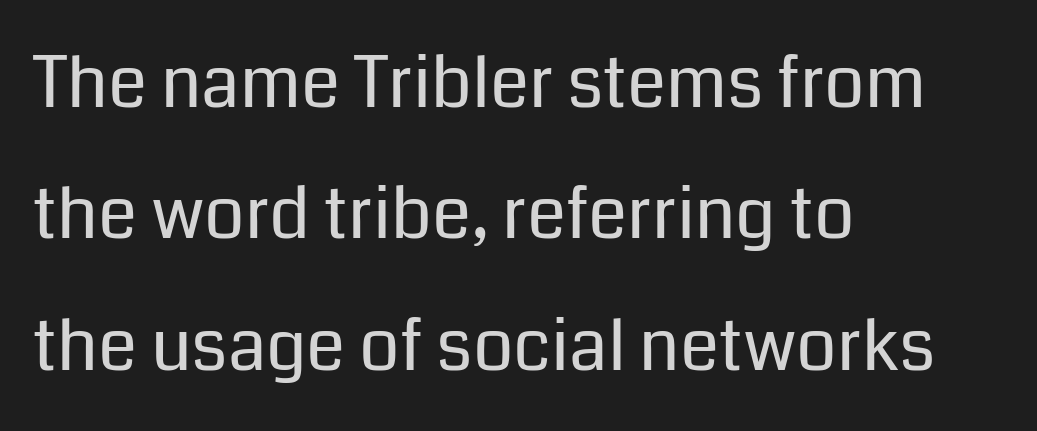
The letters carry no serifs — their stems end cleanly without finishing strokes. Think of a printed novel: that variable character pitch is what you see here. Default kerning and tracking; the words read as compact shapes. In CSS terms this would be text-align: left.
